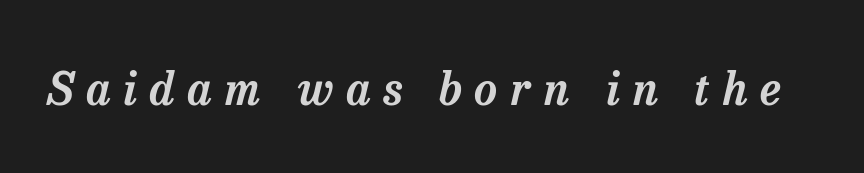
{"serif": "yes", "italic": "yes", "lean": "right", "slant_degrees": 13, "width": "normal", "stroke_contrast": "low", "x_height": "medium", "monospaced": "no", "underline": "no", "letter_spacing": "wide", "letter_spacing_em": 0.28, "glyph_px": 45}
